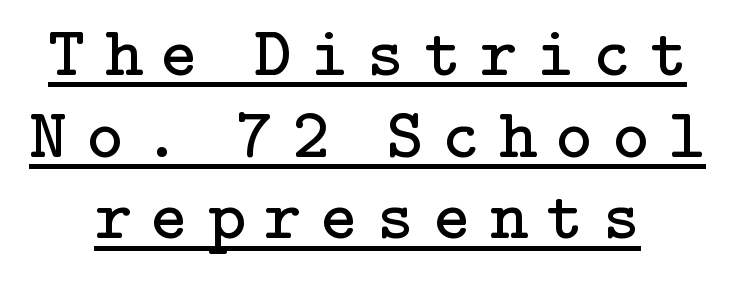
Q: Is the text bold? A: No.
Q: Is the text italic (slanted)? A: No, it is upright.
Q: Is the typeface a serif or a sans-serif typeface? A: Serif.
Q: Is the text underlined? A: Yes.
Q: How is the paragraph aligned? A: Centered.
Q: Is the spacing between letters normal or unusually wide? A: Unusually wide.
Q: Is the spacing between lines tight, normal or loose? A: Tight.
Q: Width (condensed, normal, or wide)? A: Normal.
Q: Stroke contrast? A: Low.
Q: x-height? A: Medium.
